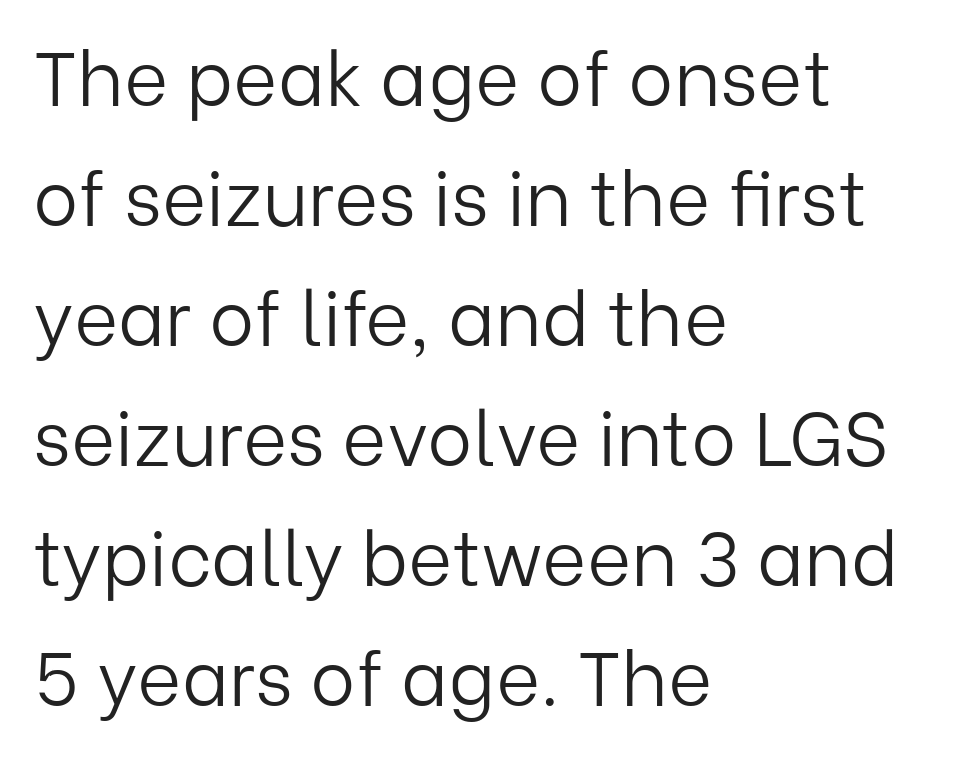
Weight class: somewhere from thin through regular. Observe the ordinary spacing: letters are neighbours, not strangers. I'd call this a sans setting — the letters go barefoot. The passage shown is typed in a proportional face where columns would drift. This block has exactly the height ordinary leading produces.
